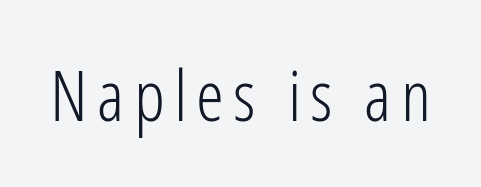
If you drew a line through each stem, it would be perfectly vertical. The strokes are not fattened; the text isn't bold. Think of a printed novel: that variable character pitch is what you see here. A clean baseline with only descenders dipping below it. A typesetter would label this face a sans.
